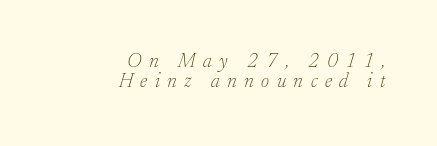
Q: Is the text bold? A: No.
Q: Is the text italic (slanted)? A: Yes, it leans right by about 17 degrees.
Q: Is the text underlined? A: No.
Q: How is the paragraph aligned? A: Right-aligned.
Q: Is the spacing between letters normal or unusually wide? A: Unusually wide.
Q: Is the spacing between lines tight, normal or loose? A: Tight.
